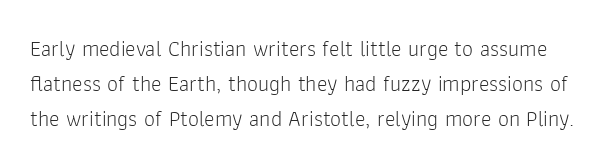
Clear beneath every line of the passage. These lines keep a tight, regular rhythm from letter to letter. No extra ink here — the face is not bold. Rendered with straight, roman letterforms.
